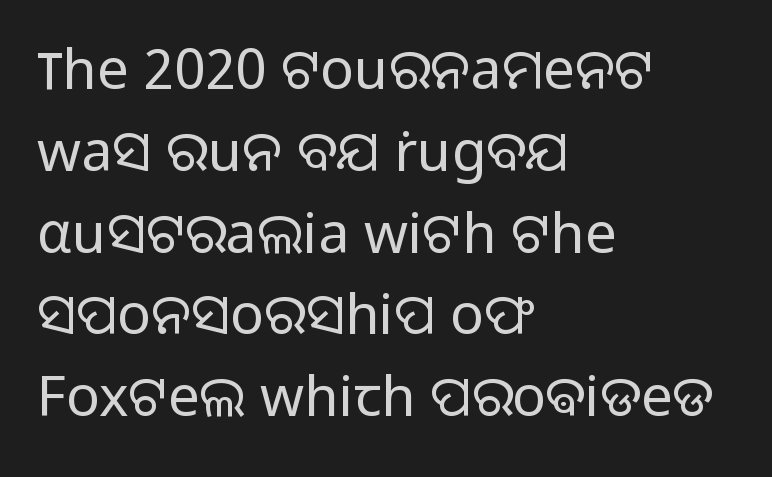
The image shows 56 px light sans-serif type, upright; set left-aligned, normal line spacing (1.46x), normal letter spacing, not underlined; low stroke contrast and a medium x-height.
